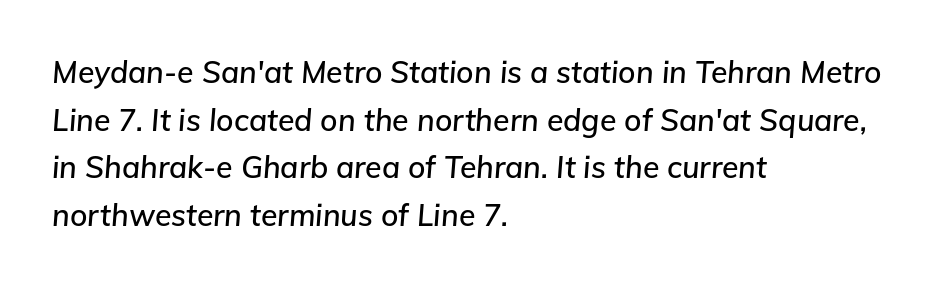
{"italic": "yes", "lean": "right", "slant_degrees": 5, "width": "normal", "stroke_contrast": "low", "x_height": "medium", "monospaced": "no", "underline": "no", "align": "left", "line_spacing": "normal", "line_spacing_ratio": 1.59, "letter_spacing": "normal", "letter_spacing_em": 0.0, "glyph_px": 30}
